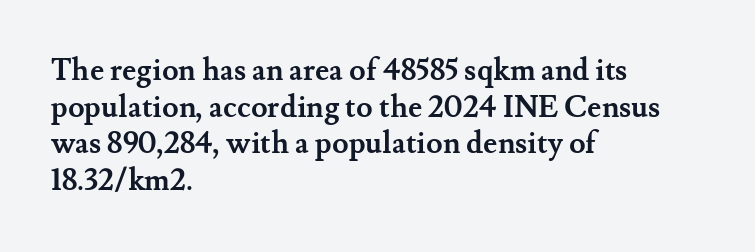
Q: Is the text bold? A: Yes.
Q: Is the text italic (slanted)? A: No, it is upright.
Q: Is the typeface a serif or a sans-serif typeface? A: Serif.
Q: Is the text underlined? A: No.
Q: How is the paragraph aligned? A: Left-aligned.
Q: Is the spacing between letters normal or unusually wide? A: Normal.
Q: Width (condensed, normal, or wide)? A: Normal.
Q: Stroke contrast? A: Medium.
Q: x-height? A: Small.
Q: Monospaced? A: No.
